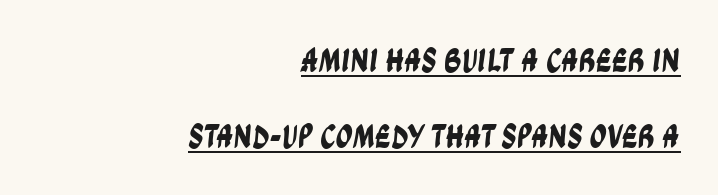
Q: Is the typeface a serif or a sans-serif typeface? A: Sans-serif.
Q: Is the text underlined? A: Yes.
Q: How is the paragraph aligned? A: Right-aligned.
Q: Is the spacing between letters normal or unusually wide? A: Normal.
Q: Is the spacing between lines tight, normal or loose? A: Loose.
Q: Width (condensed, normal, or wide)? A: Condensed.
Q: Stroke contrast? A: Low.
Q: x-height? A: Large.
Q: Monospaced? A: No.
